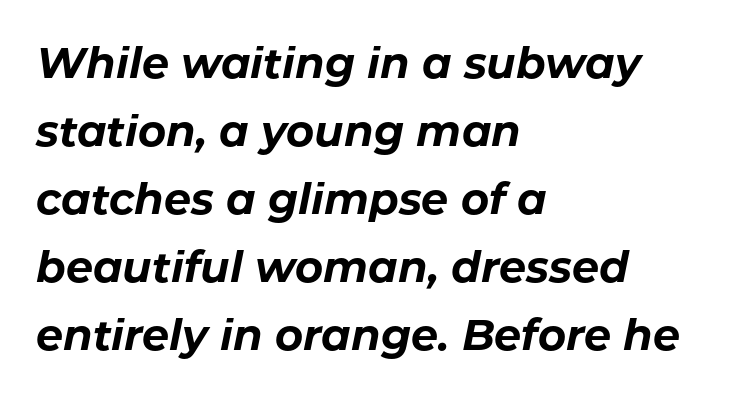
Q: Is the text bold? A: Yes.
Q: Is the text italic (slanted)? A: Yes, it leans right by about 11 degrees.
Q: Is the text underlined? A: No.
Q: How is the paragraph aligned? A: Left-aligned.
Q: Is the spacing between letters normal or unusually wide? A: Normal.
Q: Is the spacing between lines tight, normal or loose? A: Normal.
Q: Width (condensed, normal, or wide)? A: Normal.
Q: Stroke contrast? A: Low.
Q: x-height? A: Medium.
Q: Monospaced? A: No.
